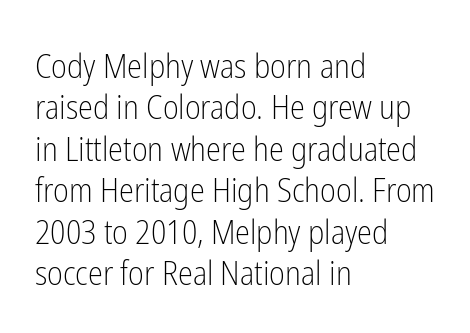
Do the letters lean? They stand straight. Is this a sans? Yes — the strokes have no serifs. Only glyphs here, with clear space below each row. Think of a printed novel: that variable character pitch is what you see here. A quiet, ordinary-to-light weight characterises the typeface. The passage is arranged the way most books set body copy — flush left.
